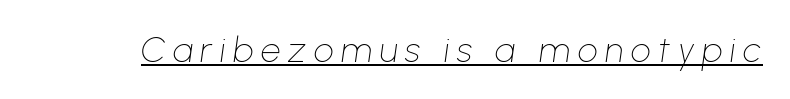
The image shows 35 px thin type, italic (leaning right); set unusually wide letter spacing (+0.22 em), underlined; low stroke contrast and a medium x-height.
